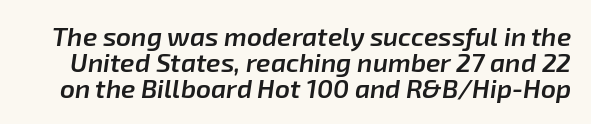
The strip under each line holds only bare page. Summary of vertical rhythm: compact, with narrow interline spacing. The glyphs have the mass of a demibold cut, below bold. Every character sits at an angle, as italics do. Nobody touched the tracking dial on this one.
